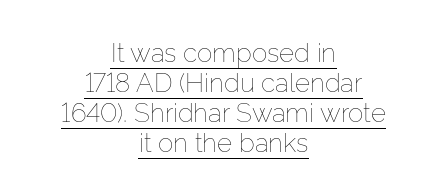
{"italic": "no", "bold": "no", "underline": "yes", "align": "center", "line_spacing_ratio": 1.16, "letter_spacing": "normal", "letter_spacing_em": 0.0, "glyph_px": 26}
